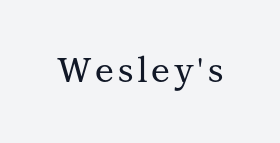
Q: Is the text italic (slanted)? A: No, it is upright.
Q: Is the typeface a serif or a sans-serif typeface? A: Serif.
Q: Is the text underlined? A: No.
Q: Width (condensed, normal, or wide)? A: Normal.
Q: Stroke contrast? A: Medium.
Q: x-height? A: Medium.
Q: Monospaced? A: No.
